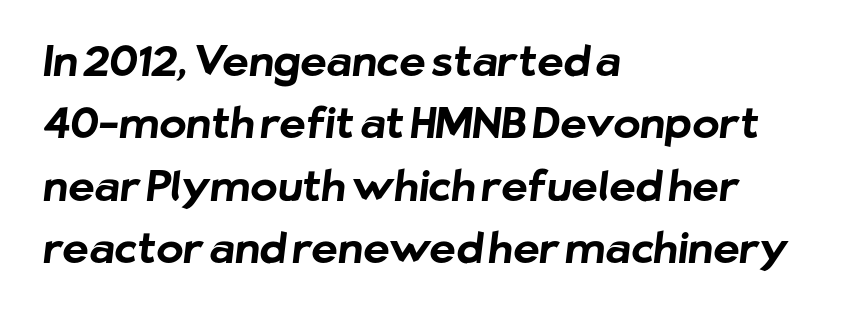
{"serif": "no", "bold": "yes", "weight": "bold", "width": "normal", "stroke_contrast": "low", "x_height": "medium", "monospaced": "no", "underline": "no", "align": "left", "line_spacing": "normal", "line_spacing_ratio": 1.52, "letter_spacing": "normal", "letter_spacing_em": 0.0, "glyph_px": 41}
